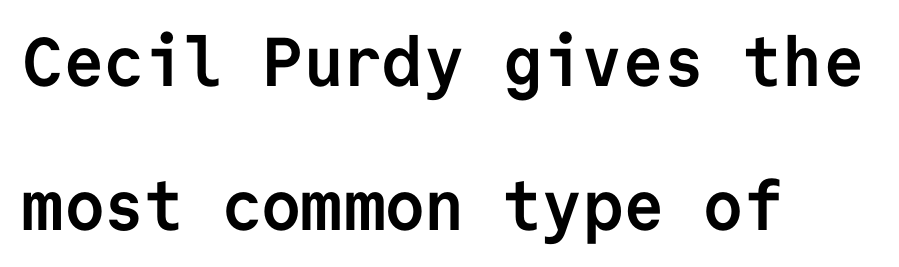
Q: Is the text bold? A: Yes.
Q: Is the text italic (slanted)? A: No, it is upright.
Q: Is the typeface a serif or a sans-serif typeface? A: Sans-serif.
Q: Is the text underlined? A: No.
Q: How is the paragraph aligned? A: Left-aligned.
Q: Is the spacing between letters normal or unusually wide? A: Normal.
Q: Is the spacing between lines tight, normal or loose? A: Loose.
Q: Width (condensed, normal, or wide)? A: Normal.
Q: Stroke contrast? A: Low.
Q: x-height? A: Medium.
Q: Monospaced? A: Yes.
